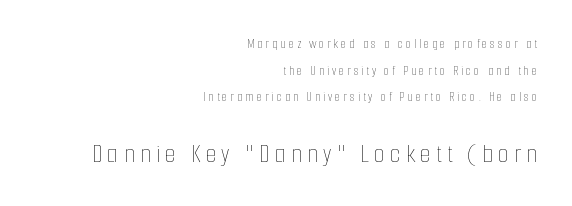
The image shows 27 px text type, upright; set right-aligned, loose line spacing (1.91x), unusually wide letter spacing (+0.2 em), not underlined; the second (bottom) block is 1.93x larger.
